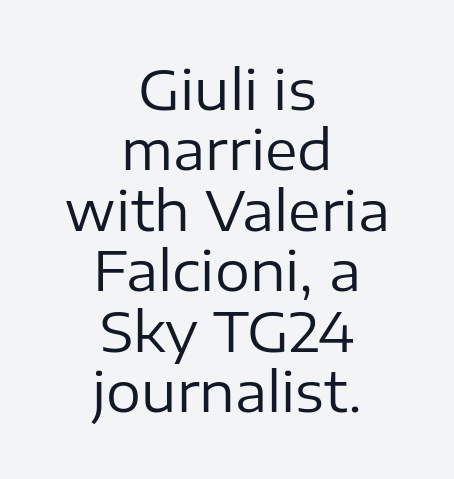
Heaviness? Minimal to ordinary, like unemphasized prose. Caption: standard tracking, unaltered. Compared with typical paragraphs, the rows here are closer together. This is the regular roman posture of the typeface.
